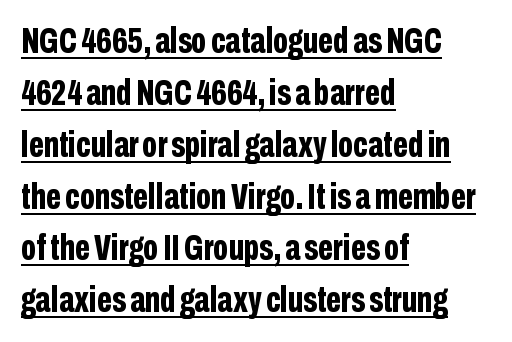
Does the leading feel generous? No, just average. The gaps between neighbouring characters are ordinary and unremarkable. Every character sits straight up, as roman type does. These lines are rendered in a variable-pitch font. Are there feet on the stems? There aren't — it's a sans.
